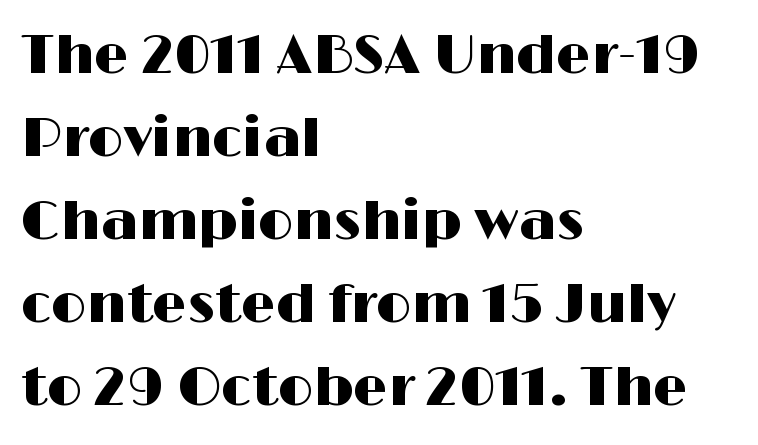
Q: Is the text italic (slanted)? A: No, it is upright.
Q: Is the typeface a serif or a sans-serif typeface? A: Sans-serif.
Q: Is the text underlined? A: No.
Q: How is the paragraph aligned? A: Left-aligned.
Q: Is the spacing between letters normal or unusually wide? A: Normal.
Q: Is the spacing between lines tight, normal or loose? A: Normal.
Q: Width (condensed, normal, or wide)? A: Wide.
Q: Stroke contrast? A: High.
Q: x-height? A: Medium.
Q: Monospaced? A: No.
